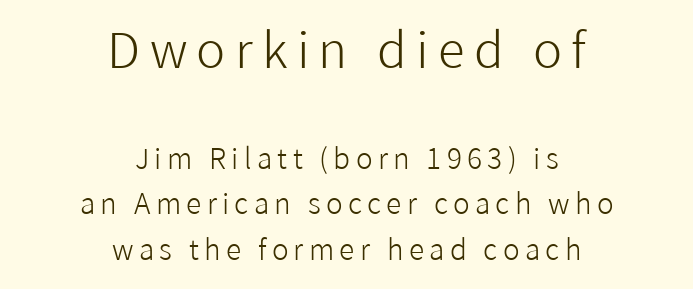
The rendering positions every line midway between the sides. The rendering shrinks the type as you move from the upper chunk to the lower. Evenly set lines give the paragraph a standard silhouette. Character widths vary here, with narrow letters taking less room than wide ones. Is this a heavy cut? Hardly; it is regular or lighter. Font category for this specimen: sans-serif.
